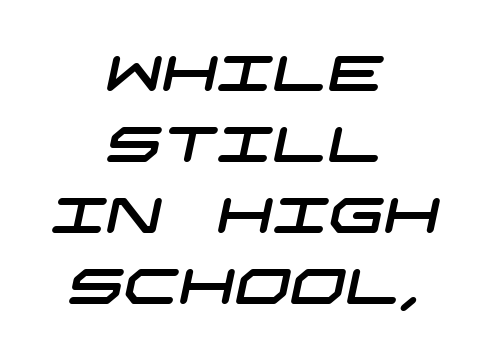
The image shows 49 px wide sans-serif type; set centered, normal line spacing (1.45x), normal letter spacing, not underlined; low stroke contrast and a large x-height.
